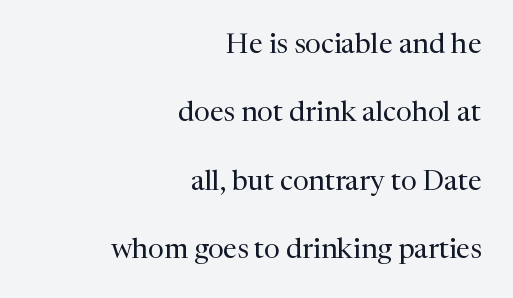
{"serif": "yes", "italic": "no", "bold": "no", "weight": "regular", "width": "normal", "stroke_contrast": "medium", "x_height": "medium", "monospaced": "no", "underline": "no", "align": "right", "line_spacing": "loose", "line_spacing_ratio": 2.44, "letter_spacing": "normal", "letter_spacing_em": 0.0, "glyph_px": 28}
